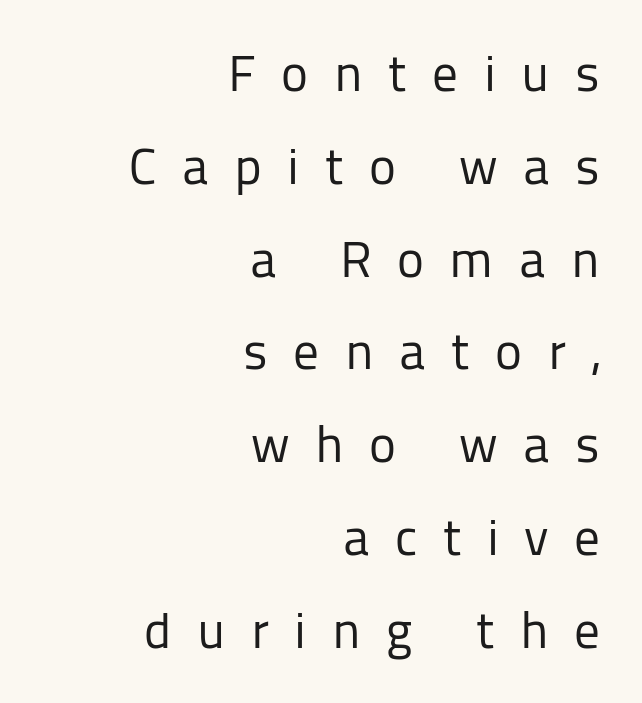
The image shows 51 px regular-weight sans-serif type, upright; set right-aligned, line spacing 1.82x, unusually wide letter spacing (+0.5 em), not underlined; low stroke contrast and a medium x-height.
